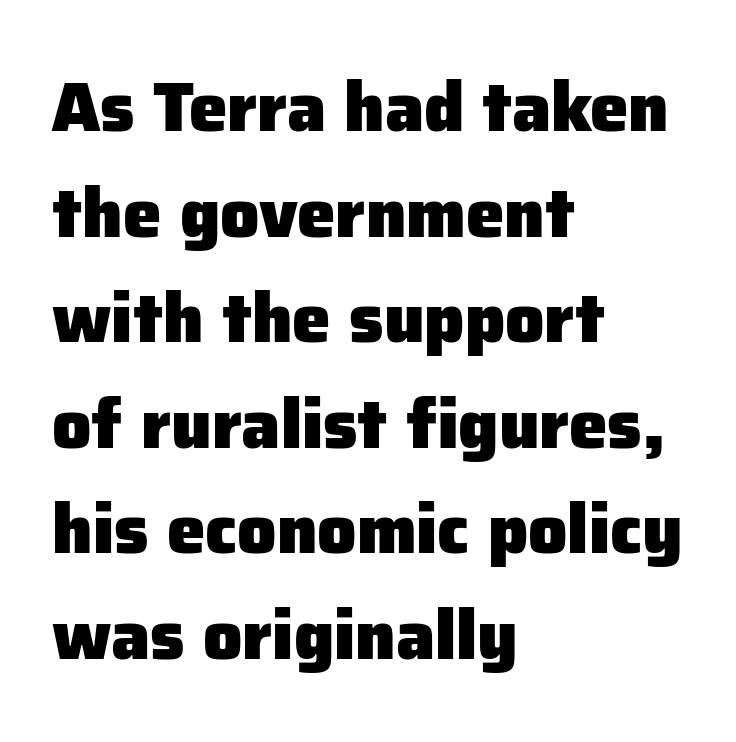
{"serif": "no", "italic": "no", "bold": "yes", "weight": "heavy", "width": "normal", "stroke_contrast": "low", "x_height": "medium", "monospaced": "no", "underline": "no", "align": "left", "line_spacing": "normal", "line_spacing_ratio": 1.53, "letter_spacing": "normal", "letter_spacing_em": 0.0, "glyph_px": 69}
